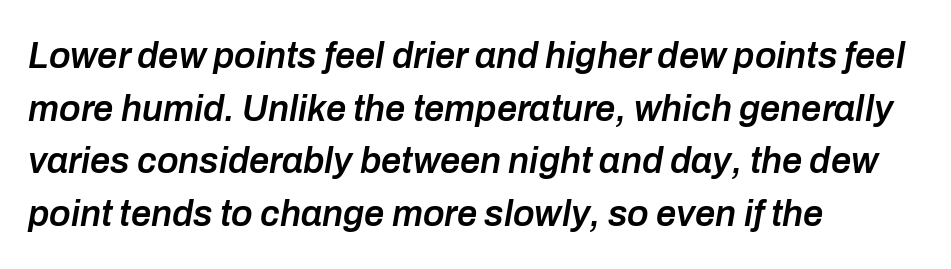
{"italic": "yes", "lean": "right", "slant_degrees": 10, "bold": "semi", "weight": "semibold", "width": "normal", "stroke_contrast": "low", "x_height": "medium", "monospaced": "no", "underline": "no", "align": "left", "line_spacing": "normal", "line_spacing_ratio": 1.46, "letter_spacing": "normal", "letter_spacing_em": 0.0, "glyph_px": 36}
